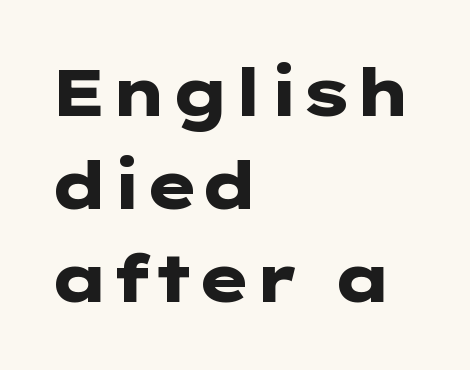
{"serif": "no", "italic": "no", "bold": "yes", "weight": "heavy", "width": "wide", "stroke_contrast": "low", "x_height": "medium", "underline": "no", "align": "left", "line_spacing": "normal", "line_spacing_ratio": 1.41, "letter_spacing": "normal", "letter_spacing_em": 0.0, "glyph_px": 66}
